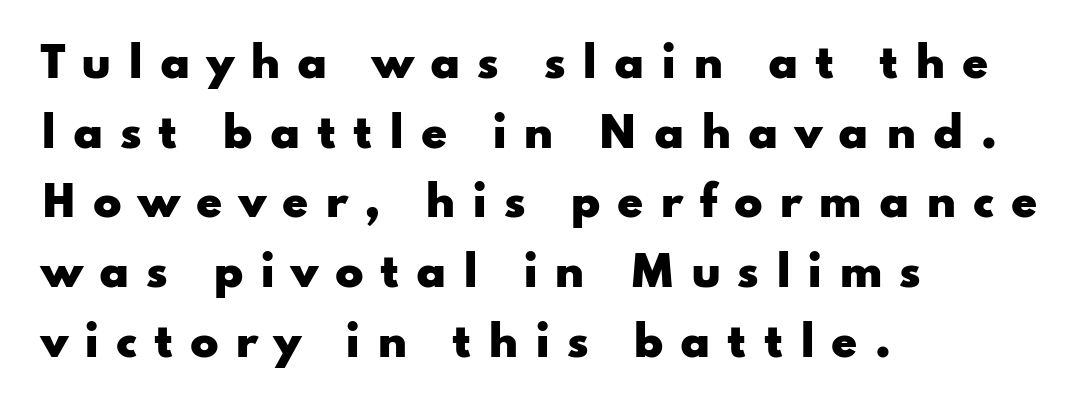
{"serif": "no", "italic": "no", "bold": "yes", "weight": "heavy", "width": "wide", "stroke_contrast": "low", "x_height": "small", "monospaced": "no", "underline": "no", "align": "left", "line_spacing": "normal", "line_spacing_ratio": 1.66, "letter_spacing": "wide", "letter_spacing_em": 0.39, "glyph_px": 42}
